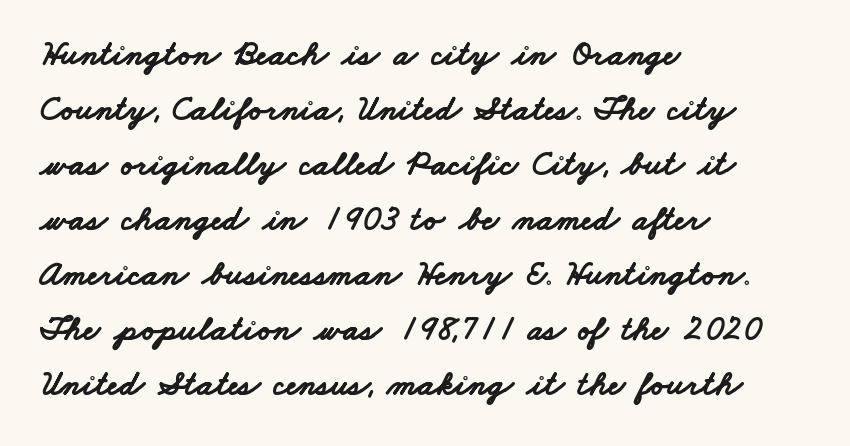
The typeface chosen for these lines omits serifs. Each line starts at the same left margin while the right side varies. Interline gaps are of average width in this sample. Pretty heavy lettering here — definitely bold. Spacing verdict: proportional, widths tailored to each character.
